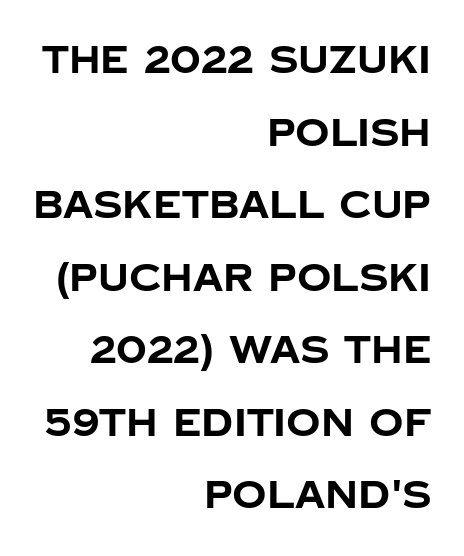
{"serif": "no", "italic": "no", "bold": "yes", "weight": "bold", "width": "normal", "stroke_contrast": "low", "x_height": "large", "monospaced": "no", "underline": "no", "align": "right", "line_spacing": "loose", "line_spacing_ratio": 1.91, "letter_spacing": "normal", "letter_spacing_em": 0.0, "glyph_px": 38}
